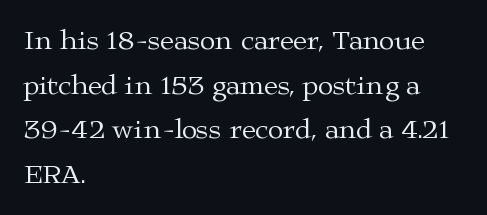
The letters stand straight up with perfectly vertical stems. The glyphs are unaccompanied by any horizontal stroke below them. Students, observe: this is what conventionally led text looks like. Notice how the passage keeps a crisp vertical edge on the left only.
